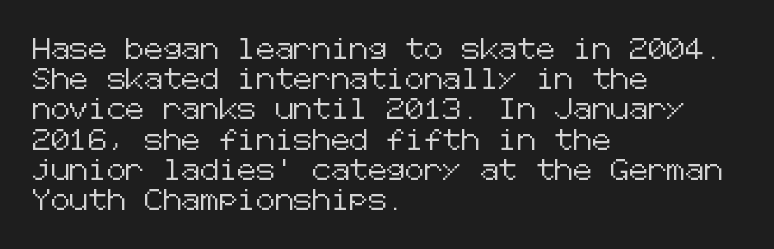
{"italic": "no", "underline": "no", "align": "left", "line_spacing": "normal", "line_spacing_ratio": 1.44, "letter_spacing": "normal", "letter_spacing_em": 0.0, "glyph_px": 21}
